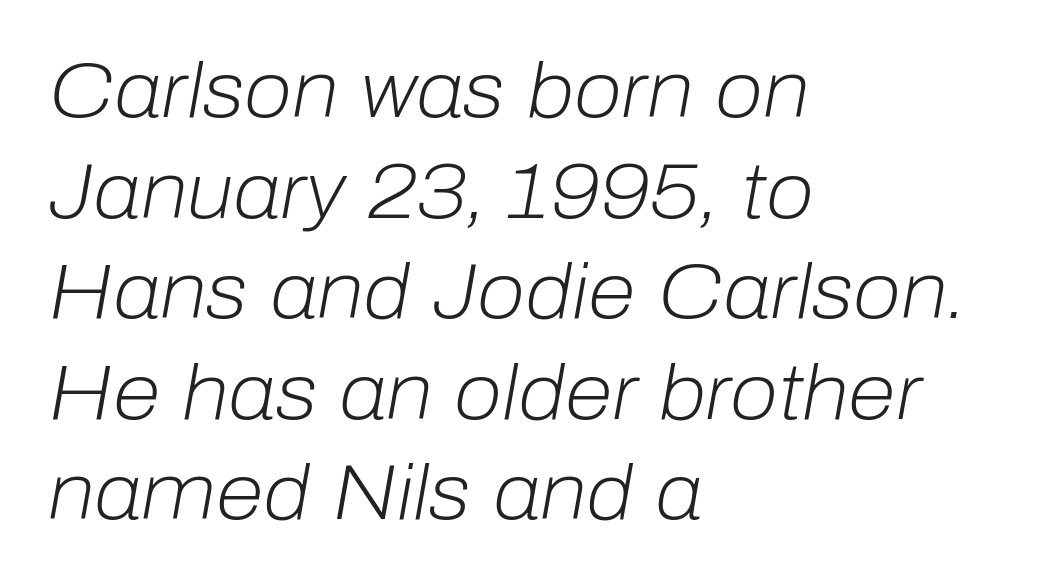
Q: Is the text bold? A: No.
Q: Is the text italic (slanted)? A: Yes, it leans right by about 10 degrees.
Q: Is the text underlined? A: No.
Q: How is the paragraph aligned? A: Left-aligned.
Q: Is the spacing between letters normal or unusually wide? A: Normal.
Q: Is the spacing between lines tight, normal or loose? A: Normal.
Q: Width (condensed, normal, or wide)? A: Normal.
Q: Stroke contrast? A: Low.
Q: x-height? A: Medium.
Q: Monospaced? A: No.
